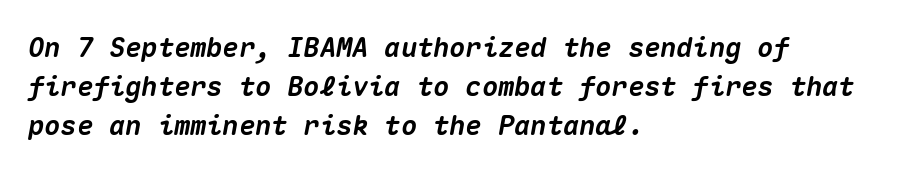
The image shows 27 px bold type, italic (leaning right); set left-aligned, normal line spacing (1.45x), normal letter spacing, not underlined.
